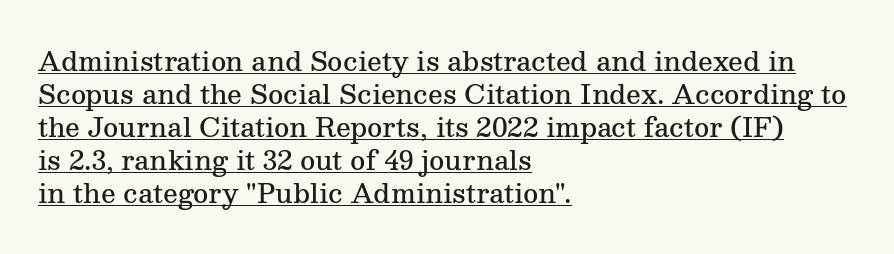
Q: Is the text bold? A: Semi-bold.
Q: Is the text italic (slanted)? A: No, it is upright.
Q: Is the text underlined? A: Yes.
Q: How is the paragraph aligned? A: Left-aligned.
Q: Is the spacing between letters normal or unusually wide? A: Normal.
Q: Is the spacing between lines tight, normal or loose? A: Normal.
